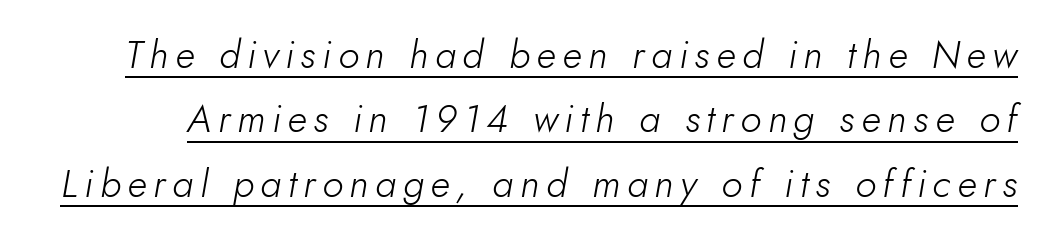
Q: Is the text bold? A: No.
Q: Is the text italic (slanted)? A: Yes, it leans right by about 10 degrees.
Q: Is the text underlined? A: Yes.
Q: Is the spacing between lines tight, normal or loose? A: Normal.
Q: Width (condensed, normal, or wide)? A: Normal.
Q: Stroke contrast? A: Low.
Q: x-height? A: Small.
Q: Monospaced? A: No.
